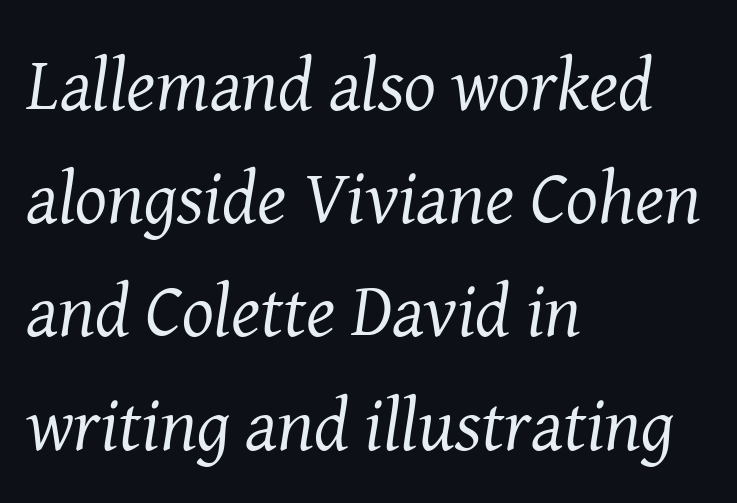
The image shows 75 px regular-weight serif type, italic (leaning right); set left-aligned, normal line spacing (1.51x), normal letter spacing, not underlined; medium stroke contrast and a medium x-height.
